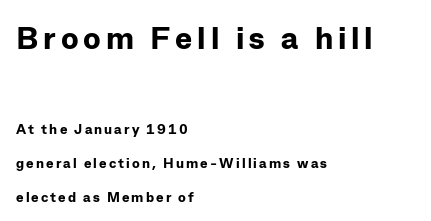
Baseline-to-baseline distance is far greater than the letter height. The face used here is proportionally spaced, like ordinary book or web type. Strong, thick strokes mark this as bold type. Typesetter's note — upper block bumped up in size, lower block left smaller.
